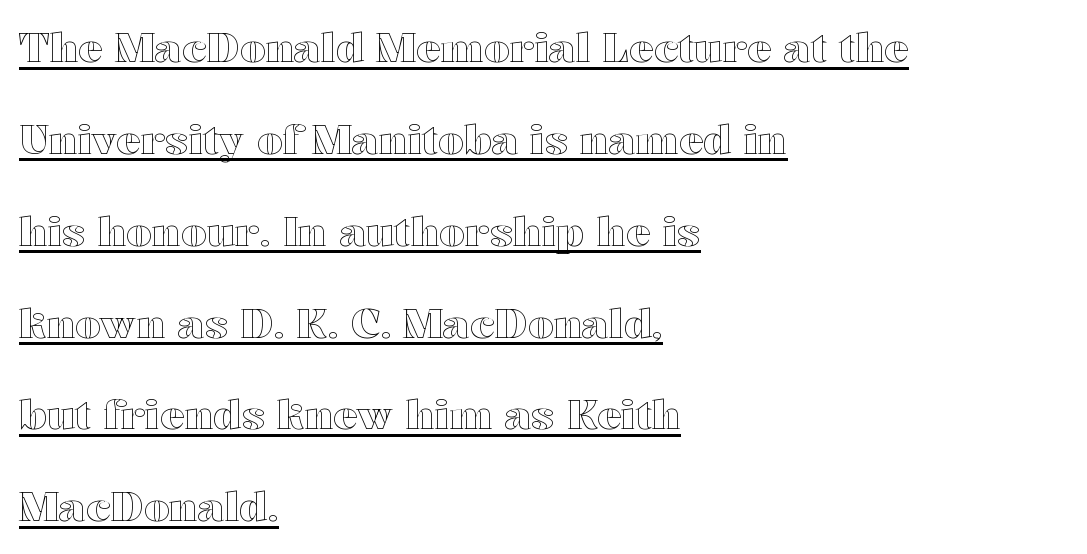
The letters stand straight up with perfectly vertical stems. Every word sits above its own underline. The rendering uses a large line-height, opening up the rows. The rendering uses natural spacing where letterforms have individual widths. Words appear dense and cohesive because spacing is normal. Notice how the passage keeps a crisp vertical edge on the left only.
